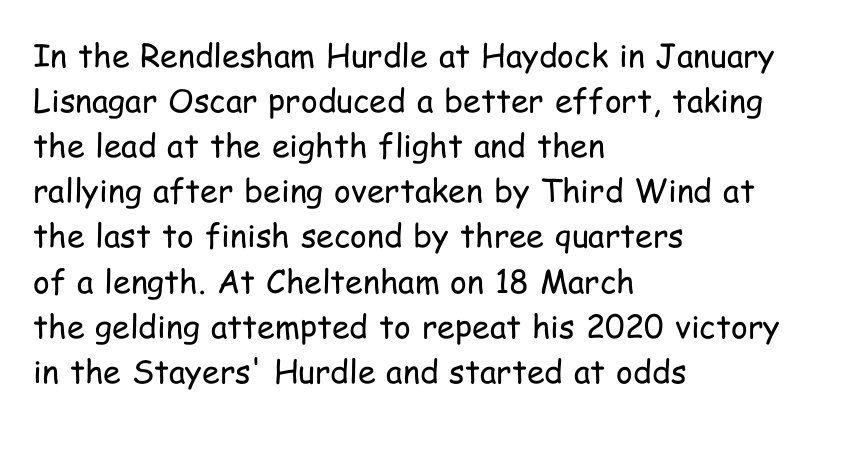
Look at the tracking — it's just the regular setting, nothing added. A typesetter would label this face a sans. Reading down the block, your eye returns to a fixed left position each line. The gap between lines stays unmarked.
